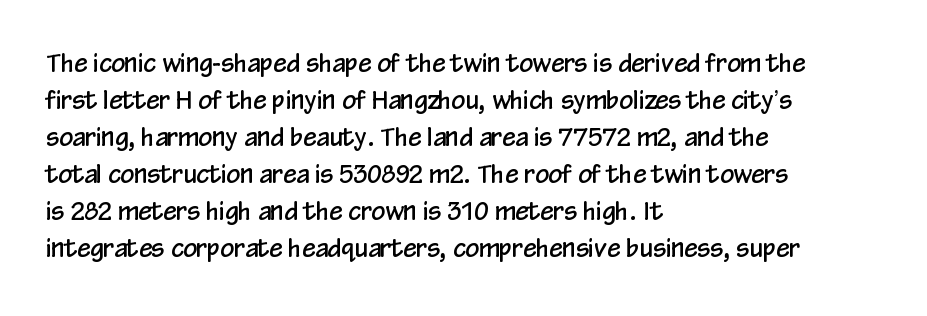
Q: Is the text italic (slanted)? A: No, it is upright.
Q: Is the text underlined? A: No.
Q: How is the paragraph aligned? A: Left-aligned.
Q: Is the spacing between letters normal or unusually wide? A: Normal.
Q: Is the spacing between lines tight, normal or loose? A: Normal.
